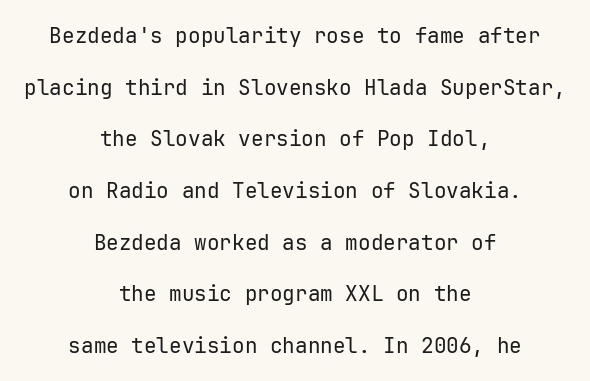
Think standard paragraph weight, or any step lighter than that. The gap between lines stays unmarked. The letters stand upright; this is a roman face. The face used here is rendered with its standard letterfit. Both edges are ragged and mirror each other, which tells us the setting is centered.
